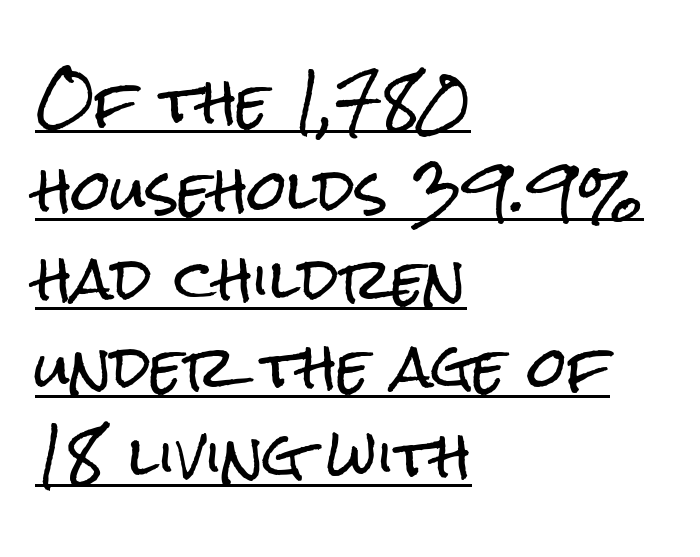
How are the letters spaced? Ordinarily, with no added tracking. Looks like regular typesetting: each glyph gets only the width it needs. This sample carries an underscore along the baseline area. The type sits square on the baseline with zero lean. Regarding leading, the lines here are spaced in the standard way. Font category for this specimen: sans-serif.
